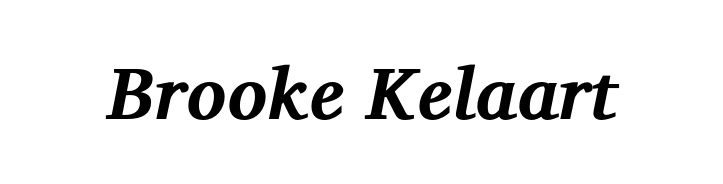
{"serif": "yes", "italic": "yes", "lean": "right", "slant_degrees": 12, "bold": "yes", "weight": "bold", "width": "normal", "stroke_contrast": "medium", "x_height": "medium", "monospaced": "no", "underline": "no", "letter_spacing": "normal", "letter_spacing_em": 0.0, "glyph_px": 74}
